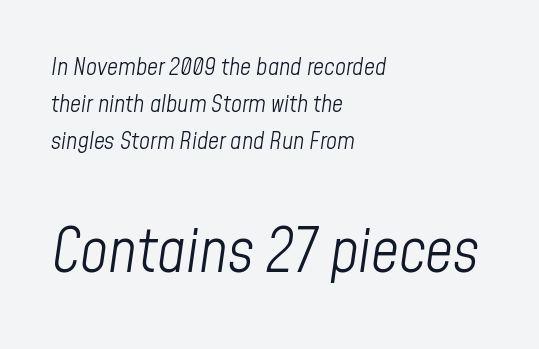
Q: Is the text bold? A: No.
Q: Is the text italic (slanted)? A: Yes, it leans right by about 8 degrees.
Q: Is the text underlined? A: No.
Q: How is the paragraph aligned? A: Left-aligned.
Q: Is the spacing between letters normal or unusually wide? A: Normal.
Q: Is the spacing between lines tight, normal or loose? A: Normal.
Q: Which block of text is set in a larger size, the first (top) or the second (bottom)? A: The second (bottom) one.
Q: Width (condensed, normal, or wide)? A: Condensed.
Q: Stroke contrast? A: Low.
Q: x-height? A: Medium.
Q: Monospaced? A: No.
